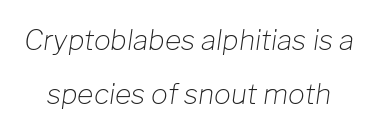
The image shows 28 px light type, italic (leaning right); set loose line spacing (1.92x), normal letter spacing, not underlined; low stroke contrast and a medium x-height.
